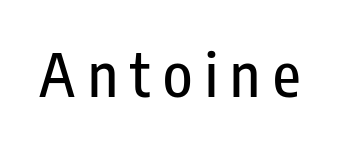
{"serif": "no", "italic": "no", "width": "condensed", "stroke_contrast": "low", "x_height": "medium", "monospaced": "no", "underline": "no", "letter_spacing": "wide", "letter_spacing_em": 0.21, "glyph_px": 60}
